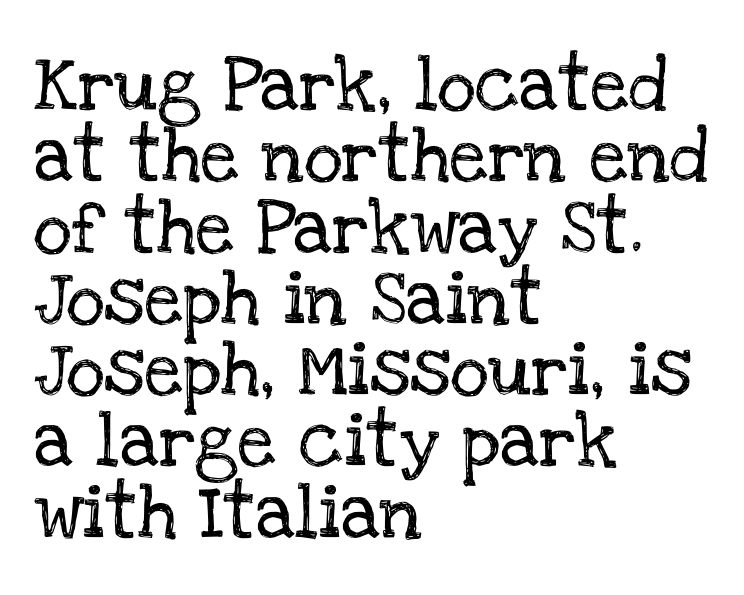
Q: Is the text italic (slanted)? A: No, it is upright.
Q: Is the typeface a serif or a sans-serif typeface? A: Serif.
Q: Is the text underlined? A: No.
Q: How is the paragraph aligned? A: Left-aligned.
Q: Is the spacing between letters normal or unusually wide? A: Normal.
Q: Is the spacing between lines tight, normal or loose? A: Normal.
Q: Width (condensed, normal, or wide)? A: Normal.
Q: Stroke contrast? A: Low.
Q: x-height? A: Large.
Q: Monospaced? A: No.
